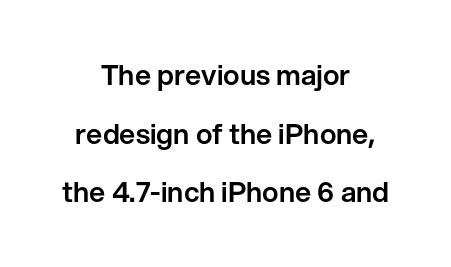
The image shows 28 px sans-serif type, upright; set centered, loose line spacing (2.09x), normal letter spacing, not underlined; low stroke contrast and a medium x-height.
